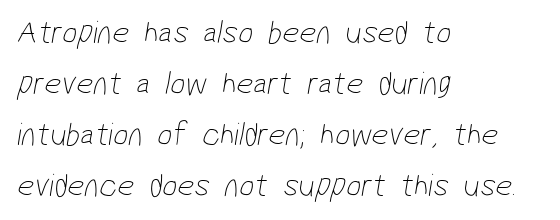
The image shows 33 px thin, condensed sans-serif type; set left-aligned, normal line spacing (1.55x), normal letter spacing, not underlined; low stroke contrast and a medium x-height.
